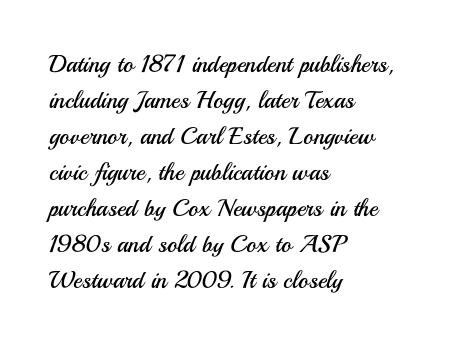
Q: Is the text bold? A: No.
Q: Is the text italic (slanted)? A: Yes.
Q: Is the text underlined? A: No.
Q: How is the paragraph aligned? A: Left-aligned.
Q: Is the spacing between letters normal or unusually wide? A: Normal.
Q: Is the spacing between lines tight, normal or loose? A: Normal.
